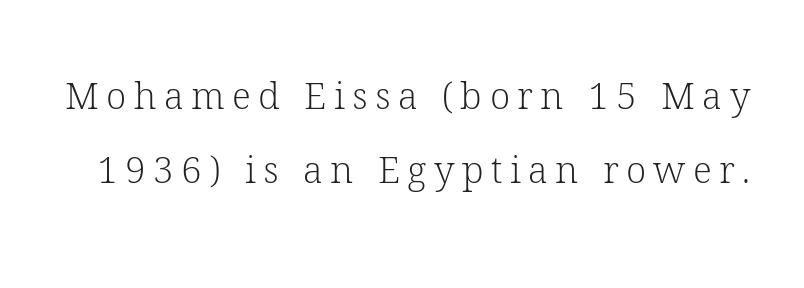
The image shows 37 px light serif type, upright; set loose line spacing (2.01x), unusually wide letter spacing (+0.2 em), not underlined; low stroke contrast and a medium x-height.
